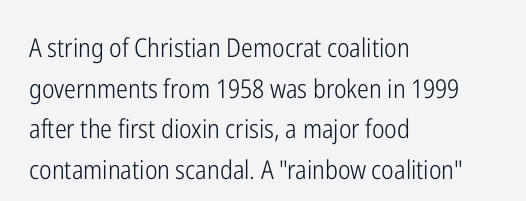
The image shows 26 px text type, upright; set left-aligned, normal line spacing (1.56x), normal letter spacing, not underlined.
